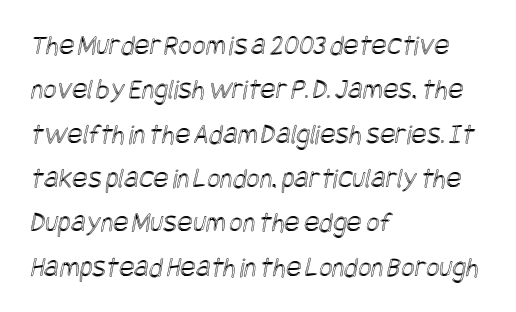
The face used here is rendered with its standard letterfit. The string is rendered with underlining switched off. Leading: standard. Horizontal alignment here is leftward, the default for most running prose.
